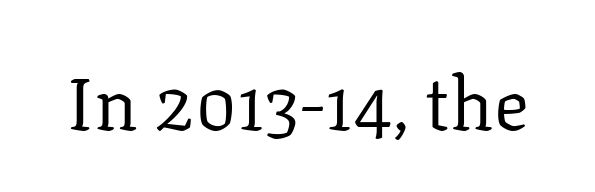
The image shows 73 px regular-weight serif type, upright; set normal letter spacing, not underlined; low stroke contrast and a medium x-height.
